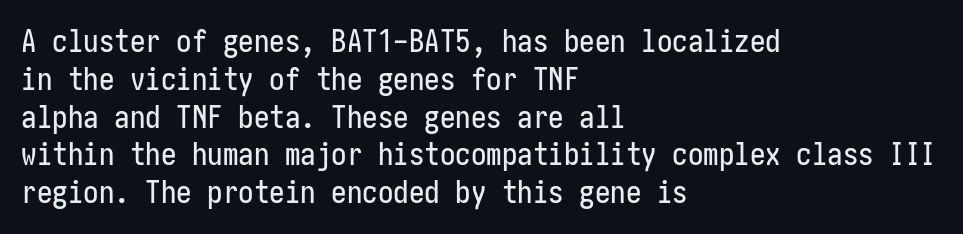
{"serif": "no", "italic": "no", "width": "condensed", "stroke_contrast": "low", "x_height": "medium", "underline": "no", "align": "left", "line_spacing_ratio": 1.22, "letter_spacing": "normal", "letter_spacing_em": 0.0, "glyph_px": 31}
